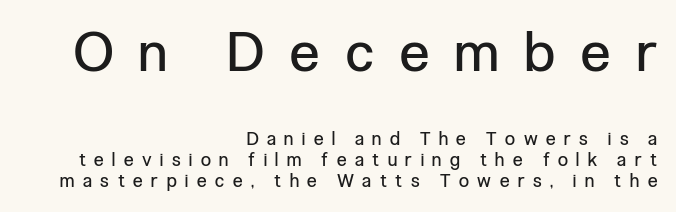
The image shows 55 px regular-weight, condensed sans-serif type, upright; set right-aligned, line spacing 1.18x, unusually wide letter spacing (+0.48 em), not underlined; the first (top) block is 3.06x larger; low stroke contrast and a medium x-height.
